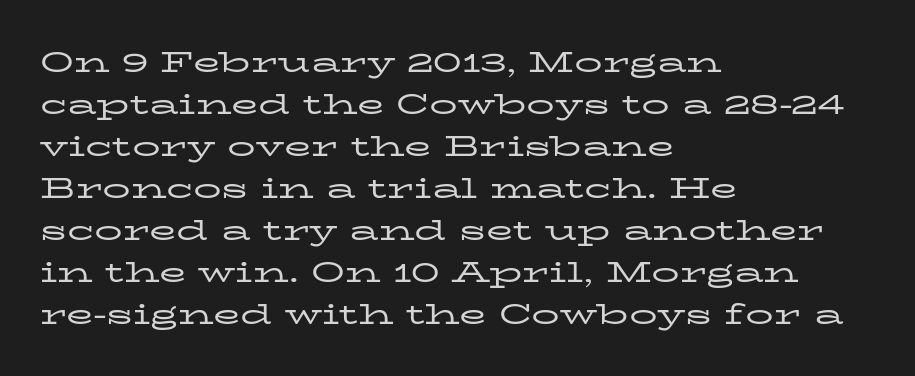
{"serif": "yes", "italic": "no", "bold": "no", "weight": "regular", "width": "wide", "stroke_contrast": "low", "x_height": "medium", "monospaced": "no", "underline": "no", "align": "left", "line_spacing": "normal", "line_spacing_ratio": 1.5, "letter_spacing": "normal", "letter_spacing_em": 0.0, "glyph_px": 28}
